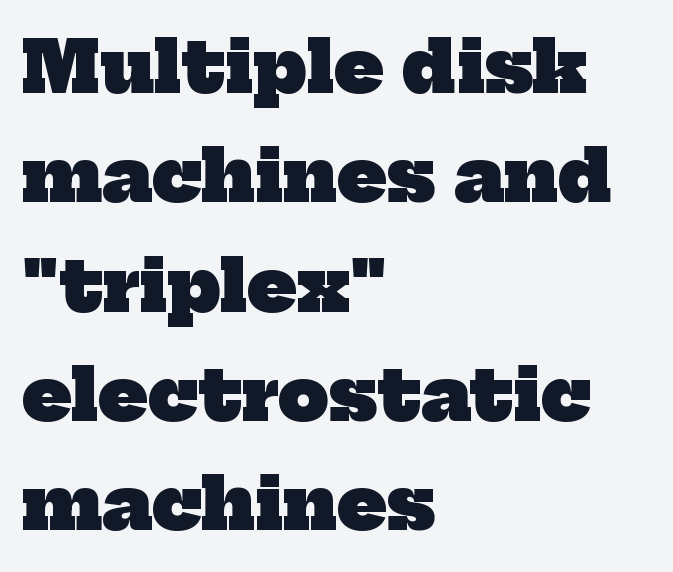
{"serif": "yes", "bold": "yes", "weight": "heavy", "width": "normal", "stroke_contrast": "low", "x_height": "medium", "monospaced": "no", "underline": "no", "align": "left", "line_spacing": "normal", "line_spacing_ratio": 1.54, "letter_spacing": "normal", "letter_spacing_em": 0.0, "glyph_px": 71}
